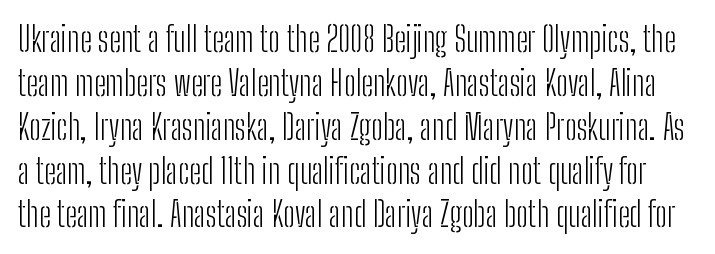
The image shows 34 px light, condensed sans-serif type, upright; set normal line spacing (1.29x), normal letter spacing, not underlined; low stroke contrast and a medium x-height.
